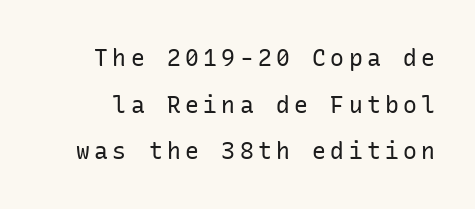
Notice how the stems are strictly vertical — no italics here. The string is rendered with underlining switched off. Quick note: interline space is abundant. Think standard paragraph weight, or any step lighter than that.
